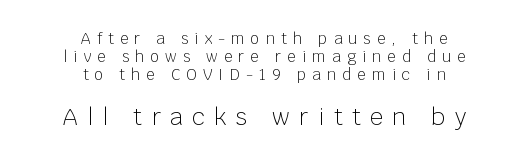
The image shows 23 px text type, upright; set centered, line spacing 1.21x, unusually wide letter spacing (+0.41 em), not underlined; the second (bottom) block is 1.53x larger.
